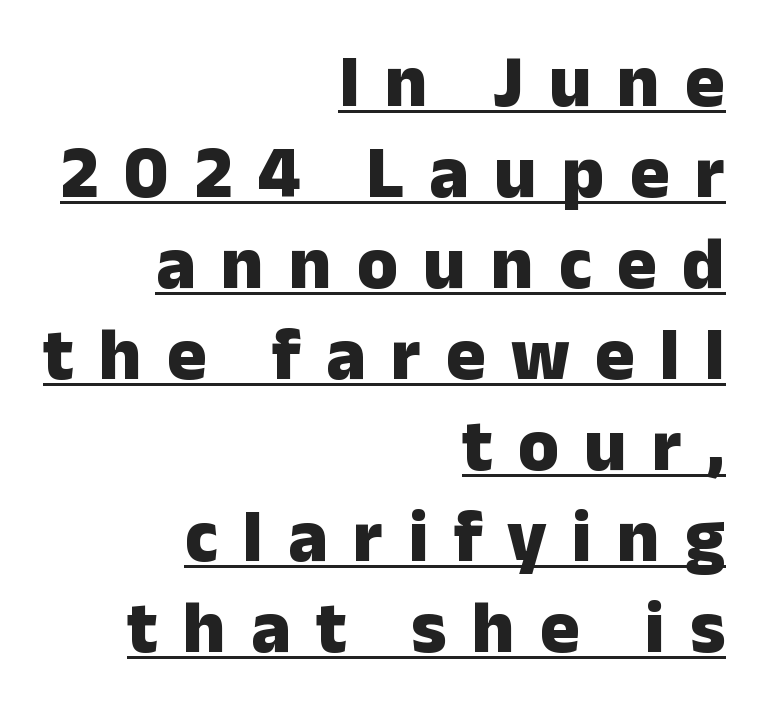
The image shows 74 px heavy sans-serif type, upright; set right-aligned, line spacing 1.23x, unusually wide letter spacing (+0.34 em), underlined; low stroke contrast and a medium x-height.
